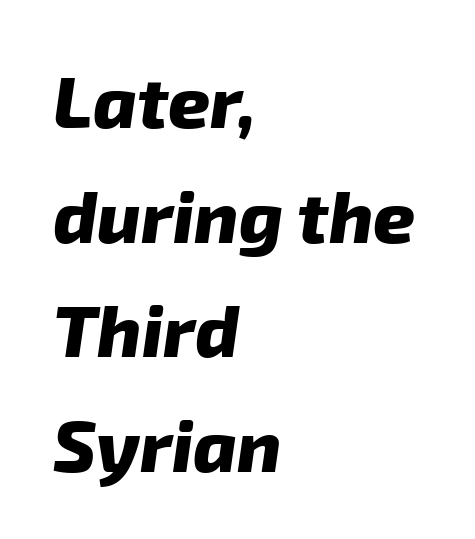
Q: Is the text bold? A: Yes.
Q: Is the typeface a serif or a sans-serif typeface? A: Sans-serif.
Q: Is the text underlined? A: No.
Q: How is the paragraph aligned? A: Left-aligned.
Q: Is the spacing between letters normal or unusually wide? A: Normal.
Q: Is the spacing between lines tight, normal or loose? A: Normal.
Q: Width (condensed, normal, or wide)? A: Normal.
Q: Stroke contrast? A: Low.
Q: x-height? A: Medium.
Q: Monospaced? A: No.
